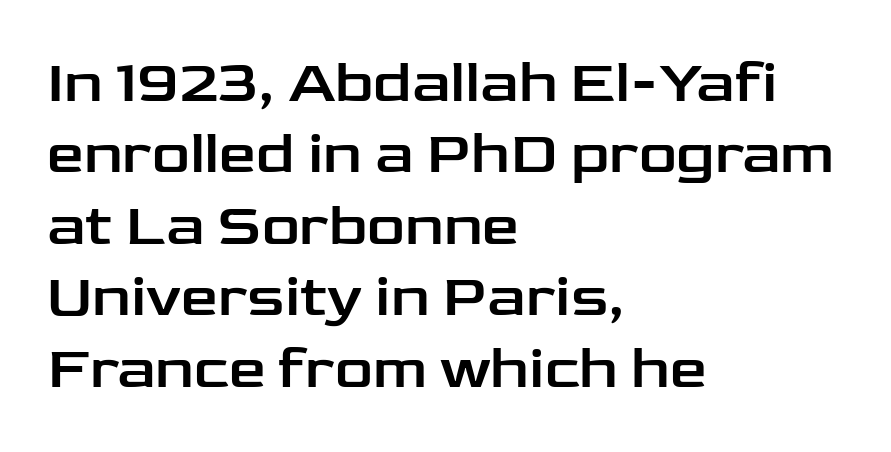
{"serif": "no", "italic": "no", "width": "wide", "stroke_contrast": "low", "x_height": "medium", "monospaced": "no", "underline": "no", "align": "left", "line_spacing_ratio": 1.21, "letter_spacing": "normal", "letter_spacing_em": 0.0, "glyph_px": 59}
